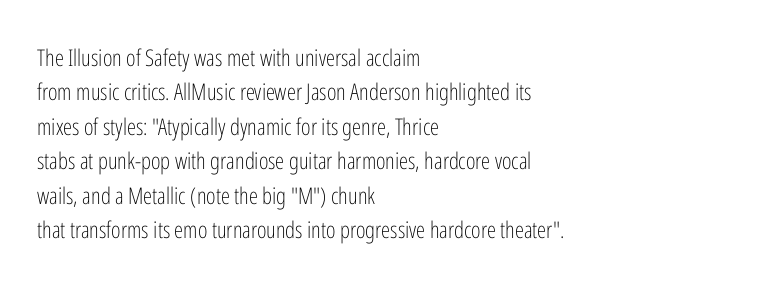
Observe the ordinary spacing: letters are neighbours, not strangers. Only glyphs here, with clear space below each row. Honestly, the row spacing looks completely unremarkable. No letter is thick-stroked: the sample isn't bold.
